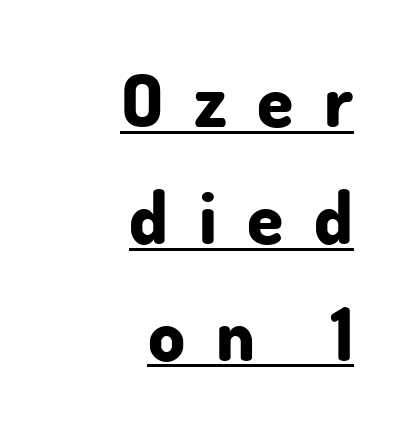
The image shows 73 px bold sans-serif type, upright; set right-aligned, normal line spacing (1.6x), unusually wide letter spacing (+0.42 em), underlined; low stroke contrast and a small x-height.
